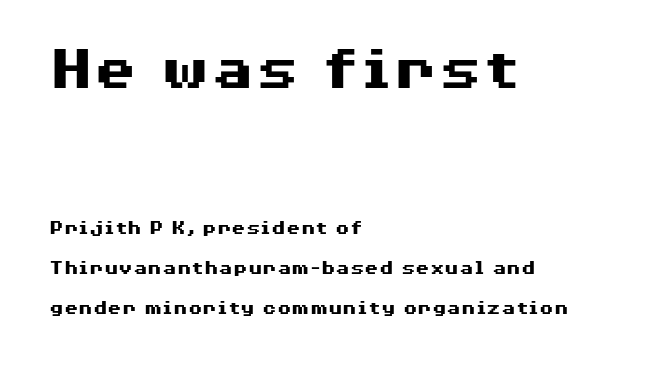
{"serif": "no", "italic": "no", "bold": "yes", "weight": "heavy", "width": "wide", "stroke_contrast": "medium", "x_height": "medium", "monospaced": "no", "underline": "no", "align": "left", "line_spacing_ratio": 1.89, "letter_spacing": "normal", "letter_spacing_em": 0.0, "larger_block": "first", "size_ratio": 3.05, "glyph_px": 64}
